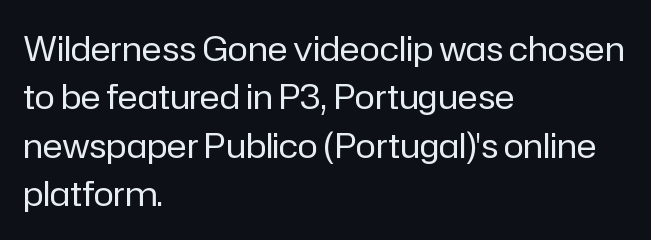
{"serif": "no", "italic": "no", "bold": "no", "weight": "regular", "width": "normal", "stroke_contrast": "low", "x_height": "medium", "monospaced": "no", "underline": "no", "align": "left", "line_spacing": "normal", "line_spacing_ratio": 1.42, "letter_spacing": "normal", "letter_spacing_em": 0.0, "glyph_px": 34}
